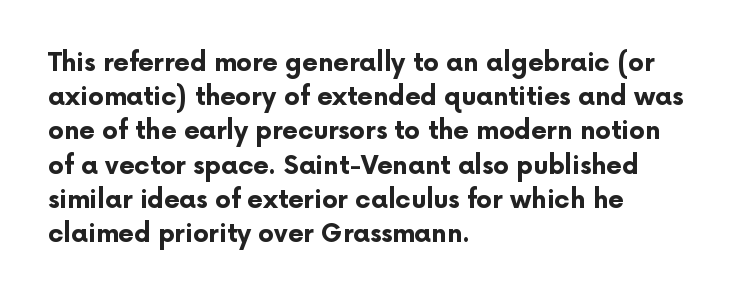
The image shows 25 px bold type, upright; set left-aligned, normal line spacing (1.37x), normal letter spacing, not underlined.
